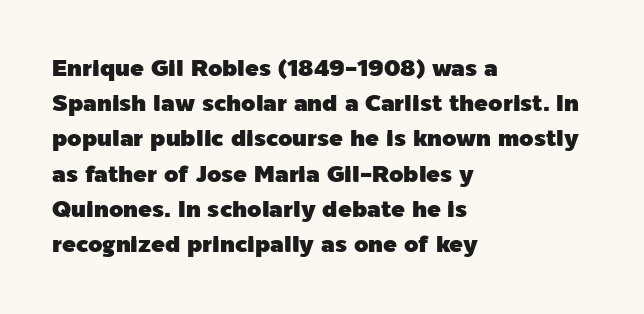
The image shows 23 px text type, upright; set left-aligned, normal line spacing (1.53x), normal letter spacing, not underlined.
